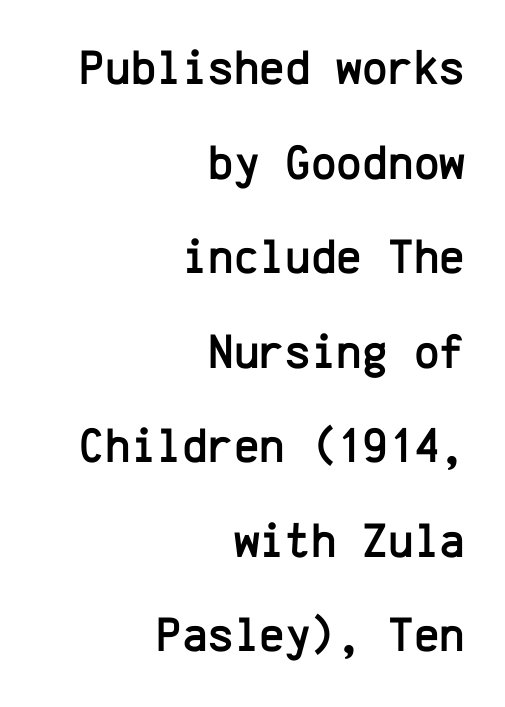
The image shows 49 px sans-serif type, upright, monospaced; set right-aligned, loose line spacing (1.93x), normal letter spacing, not underlined; low stroke contrast and a medium x-height.
